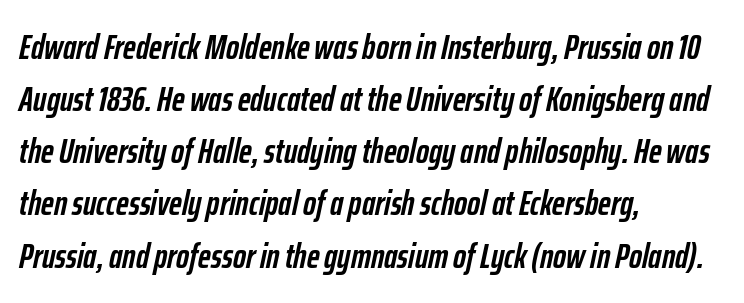
The image shows 35 px semibold, condensed type, italic (leaning right); set left-aligned, normal line spacing (1.49x), normal letter spacing, not underlined; low stroke contrast and a medium x-height.
